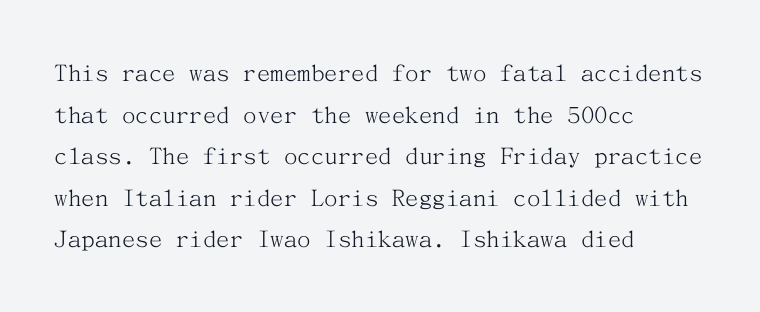
The image shows 27 px text type, upright; set left-aligned, normal line spacing (1.54x), normal letter spacing, not underlined.
